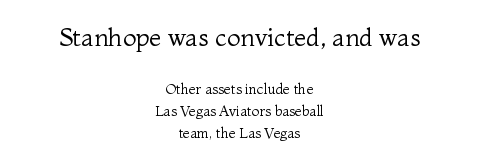
The image shows 25 px text type, upright; set centered, normal line spacing (1.57x), normal letter spacing, not underlined; the first (top) block is 1.79x larger.
